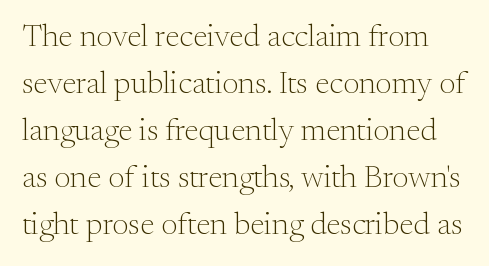
The image shows 32 px light serif type, upright; set normal line spacing (1.47x), normal letter spacing, not underlined; medium stroke contrast and a small x-height.
